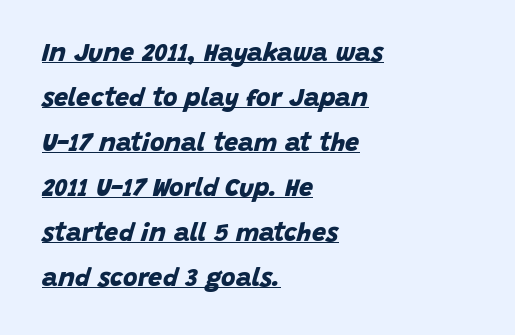
{"bold": "yes", "underline": "yes", "align": "left", "line_spacing_ratio": 1.8, "letter_spacing": "normal", "letter_spacing_em": 0.0, "glyph_px": 25}
